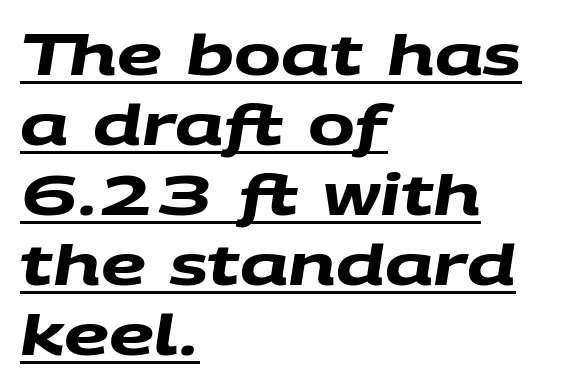
{"serif": "no", "bold": "yes", "weight": "heavy", "width": "wide", "stroke_contrast": "medium", "x_height": "large", "monospaced": "no", "underline": "yes", "align": "left", "line_spacing": "normal", "line_spacing_ratio": 1.25, "letter_spacing": "normal", "letter_spacing_em": 0.0, "glyph_px": 56}
